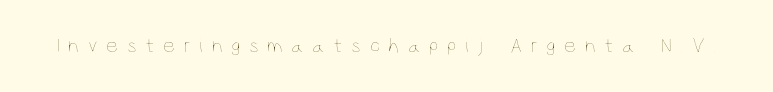
Do the letters lean? They stand straight. The type is letterspaced generously, with wide tracking. This rendering features lettering with no underline. Compared with a typical body face, this is equally light or lighter still.
